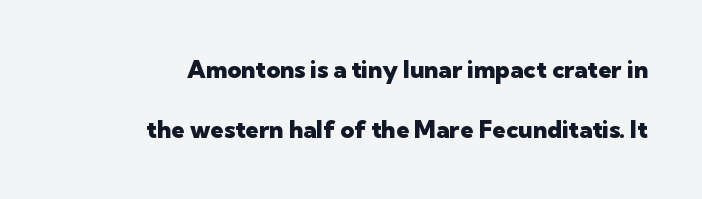
The image shows 24 px bold type, upright; set right-aligned, loose line spacing (2.49x), normal letter spacing, not underlined.
